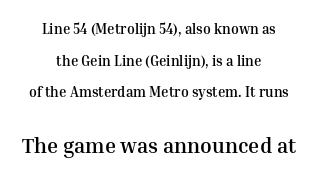
One-word summary of the alignment: center. Summary of vertical rhythm: relaxed, with wide interline spacing. Is the letter spacing exaggerated? No — it looks like the ordinary default. Typographic density is high because the face is bold. This sample uses an upright cut, with every glyph sitting square on the baseline.
